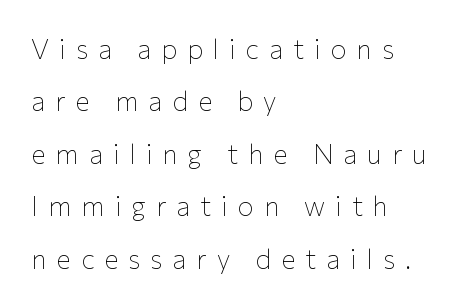
{"italic": "no", "bold": "no", "underline": "no", "align": "left", "line_spacing": "loose", "line_spacing_ratio": 1.94, "letter_spacing": "wide", "letter_spacing_em": 0.37, "glyph_px": 27}
